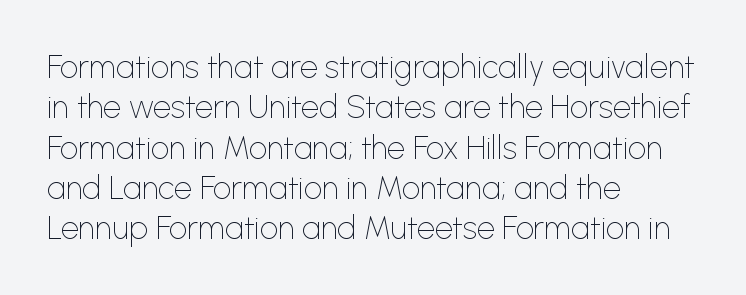
The image shows 32 px thin sans-serif type, upright; set left-aligned, normal line spacing (1.26x), normal letter spacing, not underlined; low stroke contrast and a medium x-height.
